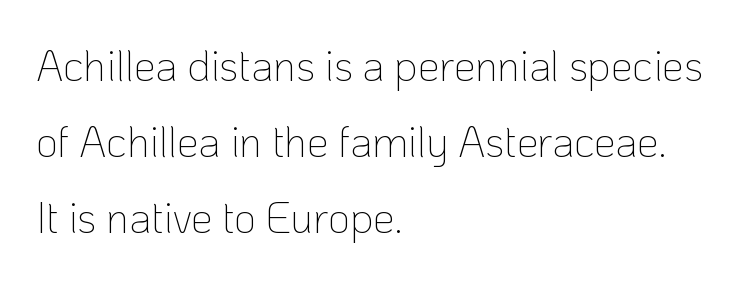
Q: Is the text bold? A: No.
Q: Is the text italic (slanted)? A: No, it is upright.
Q: Is the typeface a serif or a sans-serif typeface? A: Sans-serif.
Q: Is the text underlined? A: No.
Q: How is the paragraph aligned? A: Left-aligned.
Q: Is the spacing between letters normal or unusually wide? A: Normal.
Q: Width (condensed, normal, or wide)? A: Normal.
Q: Stroke contrast? A: Low.
Q: x-height? A: Medium.
Q: Monospaced? A: No.
